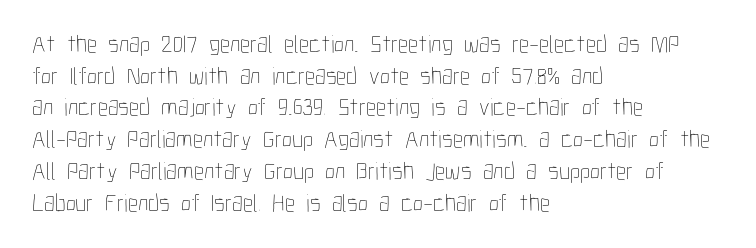
Q: Is the text bold? A: No.
Q: Is the text italic (slanted)? A: No, it is upright.
Q: Is the text underlined? A: No.
Q: How is the paragraph aligned? A: Left-aligned.
Q: Is the spacing between letters normal or unusually wide? A: Normal.
Q: Is the spacing between lines tight, normal or loose? A: Normal.
